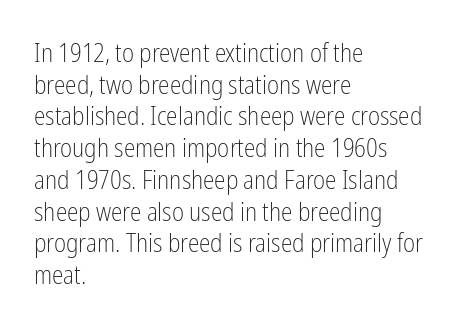
Q: Is the text bold? A: No.
Q: Is the text italic (slanted)? A: No, it is upright.
Q: Is the text underlined? A: No.
Q: How is the paragraph aligned? A: Left-aligned.
Q: Is the spacing between letters normal or unusually wide? A: Normal.
